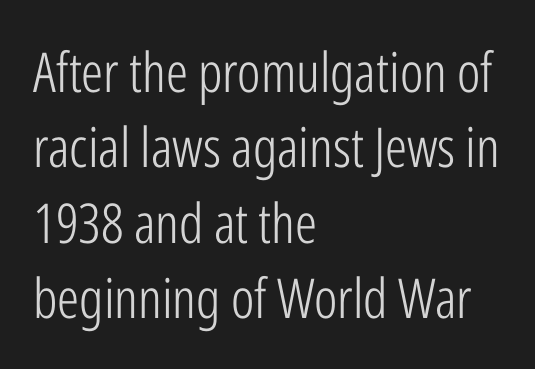
{"serif": "no", "italic": "no", "bold": "no", "weight": "light", "width": "condensed", "stroke_contrast": "low", "x_height": "medium", "monospaced": "no", "underline": "no", "align": "left", "line_spacing": "normal", "line_spacing_ratio": 1.37, "letter_spacing": "normal", "letter_spacing_em": 0.0, "glyph_px": 55}
